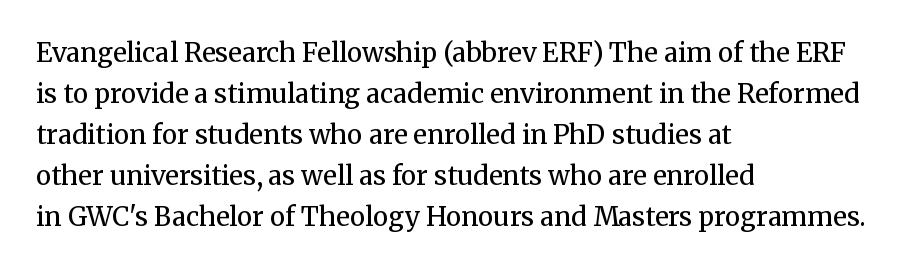
Q: Is the text bold? A: No.
Q: Is the text italic (slanted)? A: No, it is upright.
Q: Is the text underlined? A: No.
Q: How is the paragraph aligned? A: Left-aligned.
Q: Is the spacing between letters normal or unusually wide? A: Normal.
Q: Is the spacing between lines tight, normal or loose? A: Normal.
